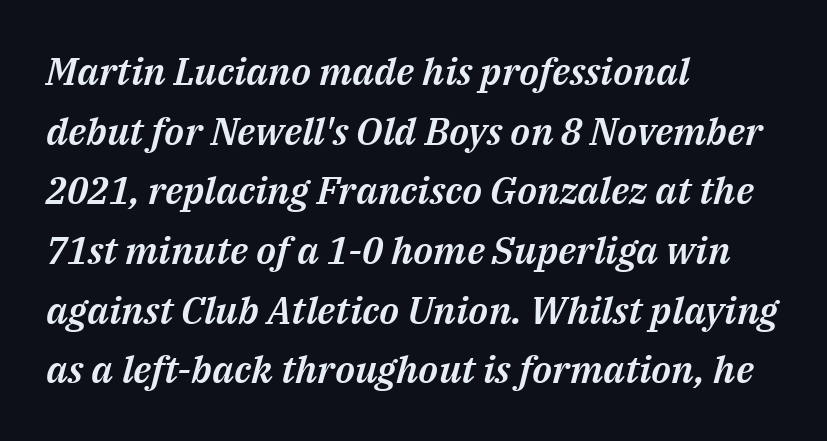
The image shows 38 px text type, italic (leaning right); set left-aligned, normal line spacing (1.57x), normal letter spacing, not underlined; medium stroke contrast and a medium x-height.
